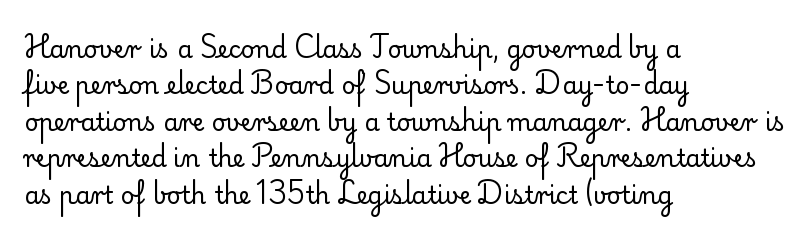
The image shows 24 px text type, upright; set left-aligned, normal line spacing (1.52x), normal letter spacing, not underlined.
